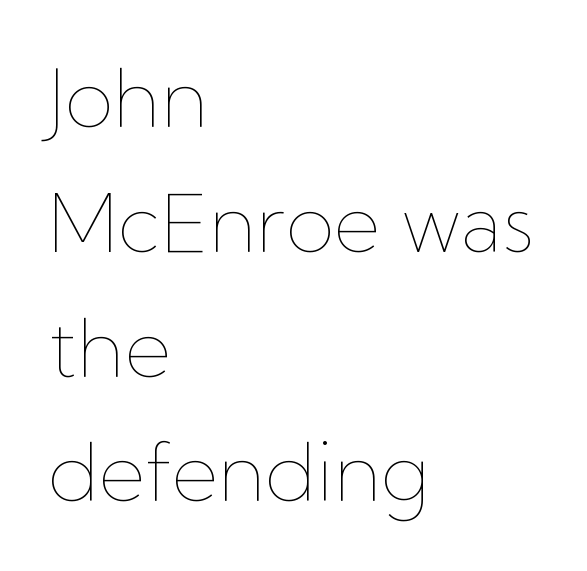
A roman cut, with each character standing at attention. The ragged edge is on the right, which tells us the setting is flush left. This is not heavy type; no bold has been used. Is this a fixed-width face? No — the glyphs have proportional, varying widths.
